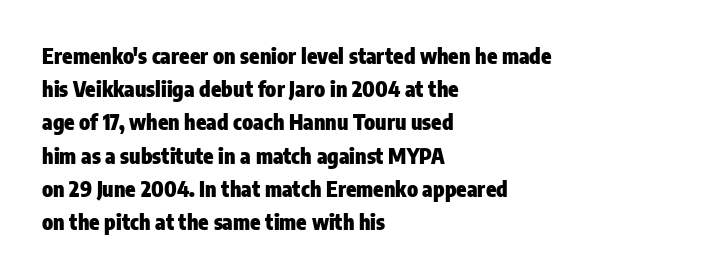
{"italic": "no", "bold": "yes", "underline": "no", "align": "left", "line_spacing": "normal", "line_spacing_ratio": 1.58, "letter_spacing": "normal", "letter_spacing_em": 0.0, "glyph_px": 21}
